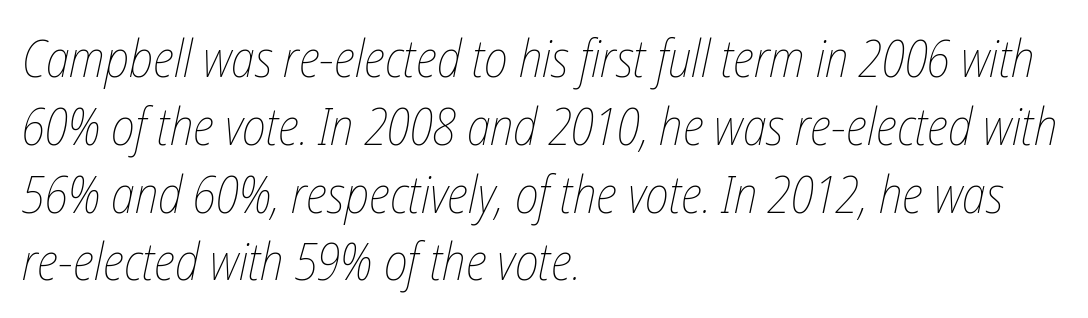
The image shows 51 px thin, condensed type, italic (leaning right); set left-aligned, normal line spacing (1.33x), normal letter spacing, not underlined; low stroke contrast and a medium x-height.
